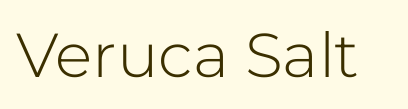
Look at the tracking — it's just the regular setting, nothing added. Proportional: the letters do not fall into vertical columns. Nothing heavy about these letters — not bold at all. The axis of the letterforms is exactly vertical.
